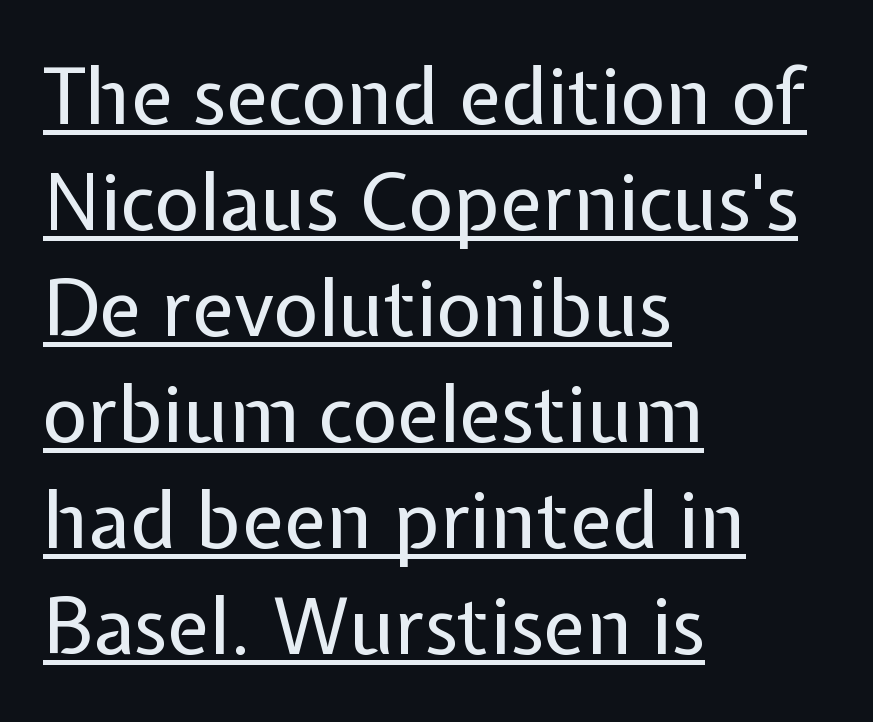
{"serif": "no", "italic": "no", "bold": "no", "weight": "regular", "width": "normal", "stroke_contrast": "low", "x_height": "medium", "monospaced": "no", "underline": "yes", "align": "left", "line_spacing": "normal", "line_spacing_ratio": 1.36, "letter_spacing": "normal", "letter_spacing_em": 0.0, "glyph_px": 78}
